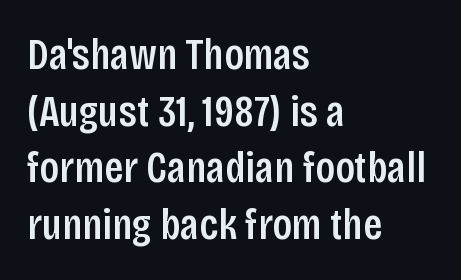
{"serif": "no", "italic": "no", "bold": "semi", "weight": "semibold", "width": "condensed", "stroke_contrast": "low", "x_height": "large", "monospaced": "no", "underline": "no", "align": "left", "line_spacing": "normal", "line_spacing_ratio": 1.26, "letter_spacing": "normal", "letter_spacing_em": 0.0, "glyph_px": 45}
